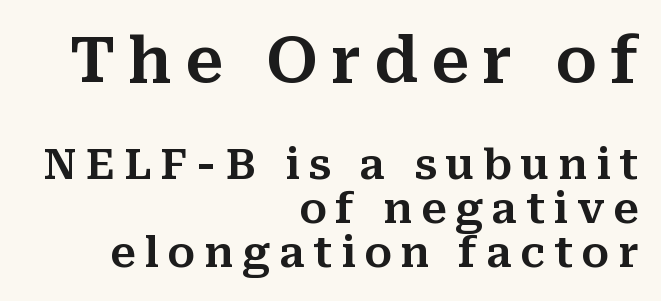
The characters display serif detailing at their extremities. Leading is clearly below the norm, producing a dense column. In this sample the first text group is rendered at the bigger scale. Beneath every word, the page is bare. This sample uses expanded letter spacing, leaving extra air between glyphs.
